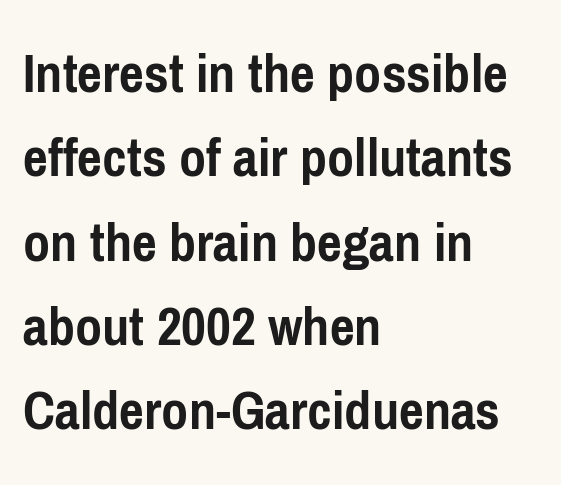
Q: Is the text bold? A: Yes.
Q: Is the text italic (slanted)? A: No, it is upright.
Q: Is the typeface a serif or a sans-serif typeface? A: Sans-serif.
Q: Is the text underlined? A: No.
Q: How is the paragraph aligned? A: Left-aligned.
Q: Is the spacing between letters normal or unusually wide? A: Normal.
Q: Is the spacing between lines tight, normal or loose? A: Normal.
Q: Width (condensed, normal, or wide)? A: Condensed.
Q: Stroke contrast? A: Low.
Q: x-height? A: Medium.
Q: Monospaced? A: No.
